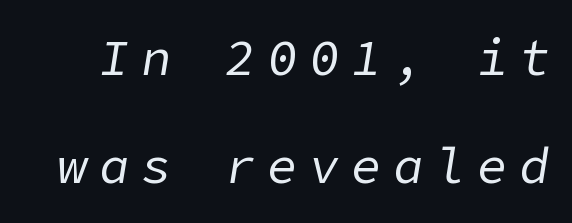
The image shows 50 px regular-weight type, italic (leaning right); set loose line spacing (2.17x), unusually wide letter spacing (+0.24 em), not underlined; low stroke contrast and a medium x-height.
